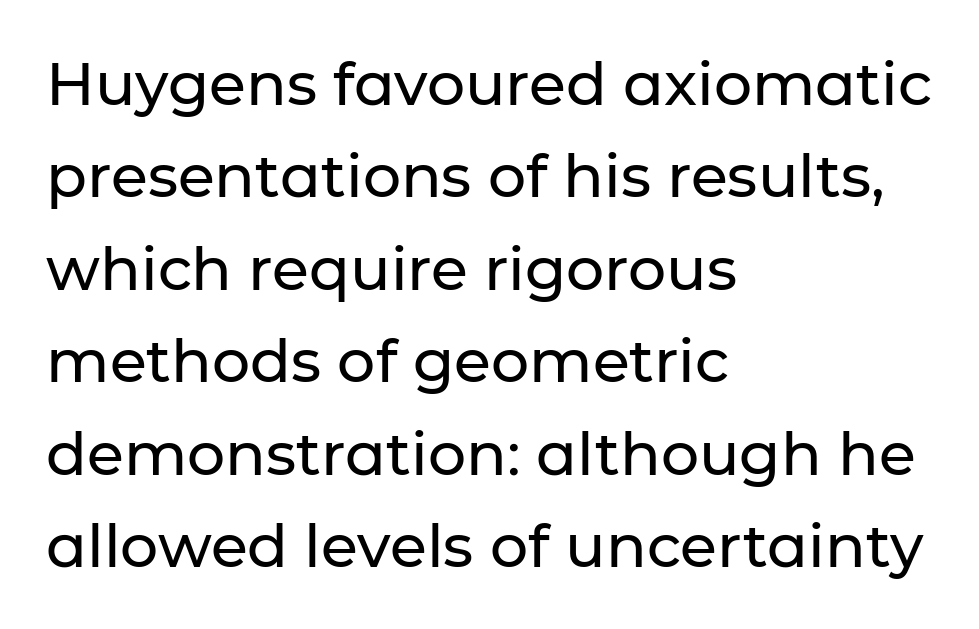
The image shows 60 px sans-serif type, upright; set left-aligned, normal line spacing (1.54x), normal letter spacing, not underlined; low stroke contrast and a medium x-height.
